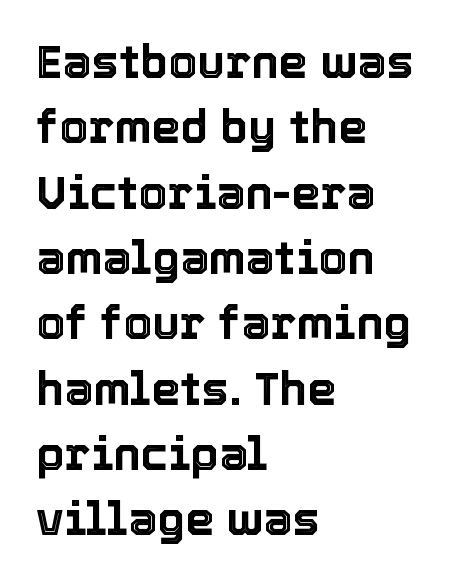
Q: Is the text italic (slanted)? A: No, it is upright.
Q: Is the text underlined? A: No.
Q: How is the paragraph aligned? A: Left-aligned.
Q: Is the spacing between letters normal or unusually wide? A: Normal.
Q: Is the spacing between lines tight, normal or loose? A: Normal.
Q: Width (condensed, normal, or wide)? A: Normal.
Q: x-height? A: Medium.
Q: Monospaced? A: No.
